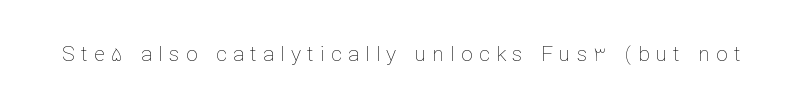
{"italic": "no", "bold": "no", "underline": "no", "letter_spacing": "wide", "letter_spacing_em": 0.3, "glyph_px": 21}
